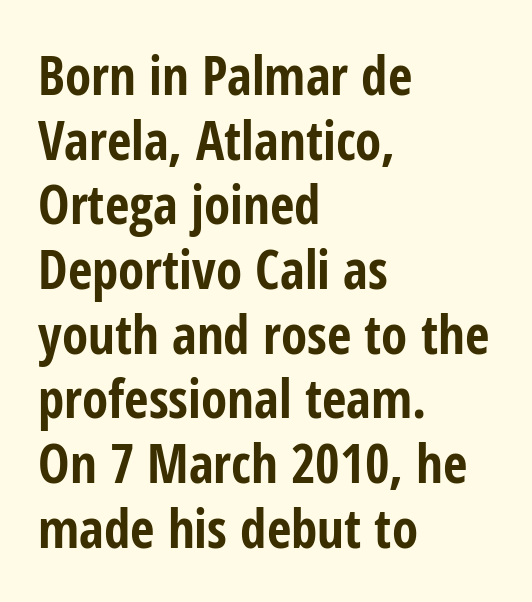
The image shows 53 px bold, condensed sans-serif type, upright; set left-aligned, line spacing 1.22x, normal letter spacing, not underlined; low stroke contrast and a medium x-height.
